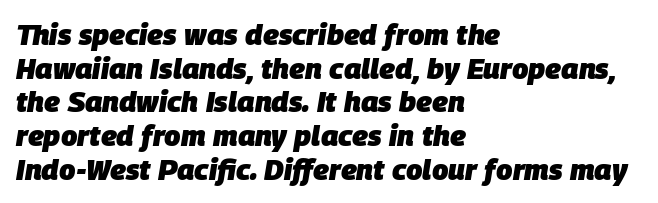
{"italic": "yes", "lean": "right", "slant_degrees": 9, "bold": "yes", "weight": "heavy", "width": "normal", "stroke_contrast": "low", "x_height": "large", "monospaced": "no", "underline": "no", "align": "left", "line_spacing_ratio": 1.16, "letter_spacing": "normal", "letter_spacing_em": 0.0, "glyph_px": 29}
